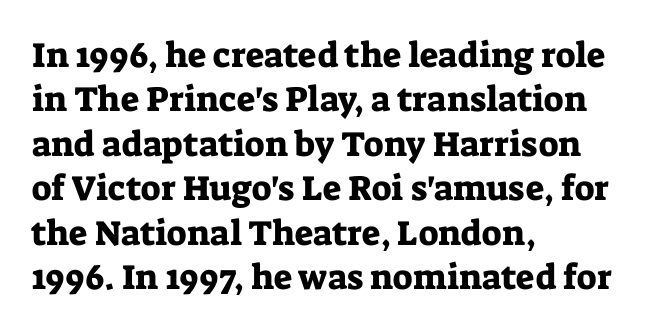
The image shows 35 px serif type, upright; set left-aligned, normal line spacing (1.27x), normal letter spacing, not underlined; low stroke contrast and a medium x-height.
